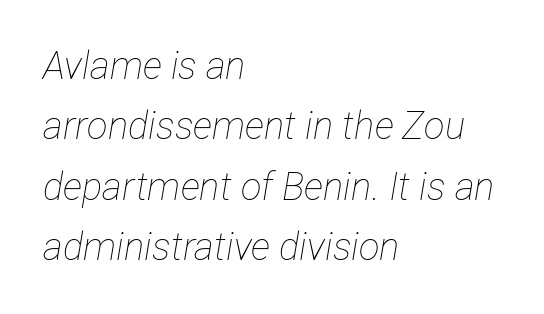
The image shows 38 px thin, condensed type, italic (leaning right); set left-aligned, normal line spacing (1.59x), normal letter spacing, not underlined; low stroke contrast and a medium x-height.
